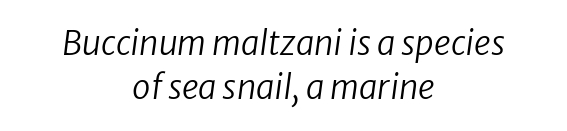
Think of a printed novel: that variable character pitch is what you see here. Layout note: lines centered. Is the type slanted? Yes — the strokes lean at a clear angle. Compared with a typical body face, this is equally light or lighter still. The letters sit at their default tracking, neither squeezed nor spread.
